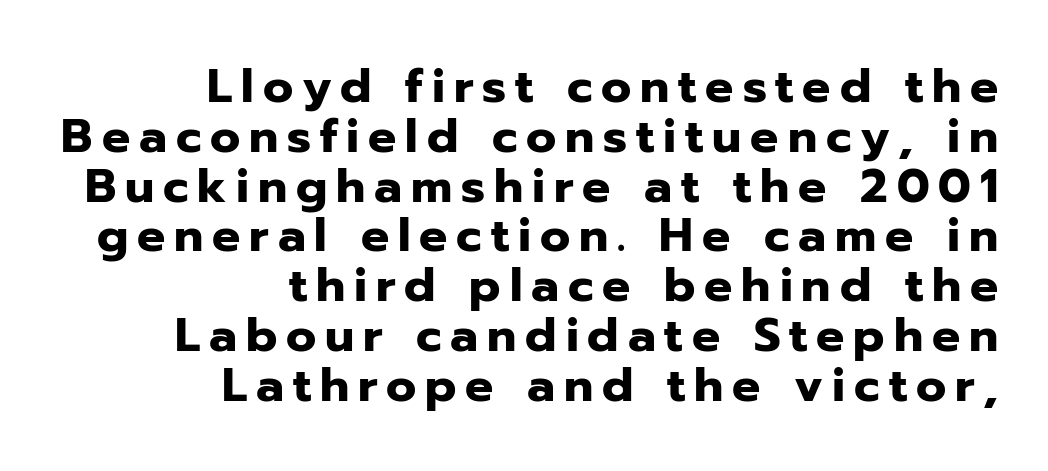
Is this a sans? Yes — the strokes have no serifs. Notice how thick the strokes are: this is what a full bold looks like. Underlining? Definitely not there. Here the designer chose a conventional face with non-uniform glyph widths. Regarding leading, the lines here are crowded together.
